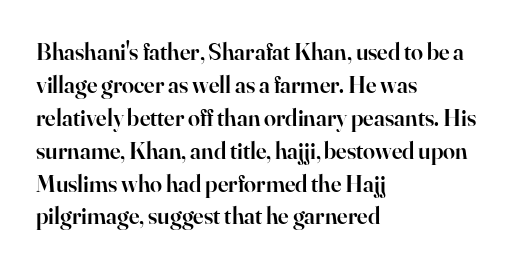
Q: Is the text bold? A: Semi-bold.
Q: Is the text italic (slanted)? A: No, it is upright.
Q: Is the text underlined? A: No.
Q: How is the paragraph aligned? A: Left-aligned.
Q: Is the spacing between letters normal or unusually wide? A: Normal.
Q: Is the spacing between lines tight, normal or loose? A: Normal.
